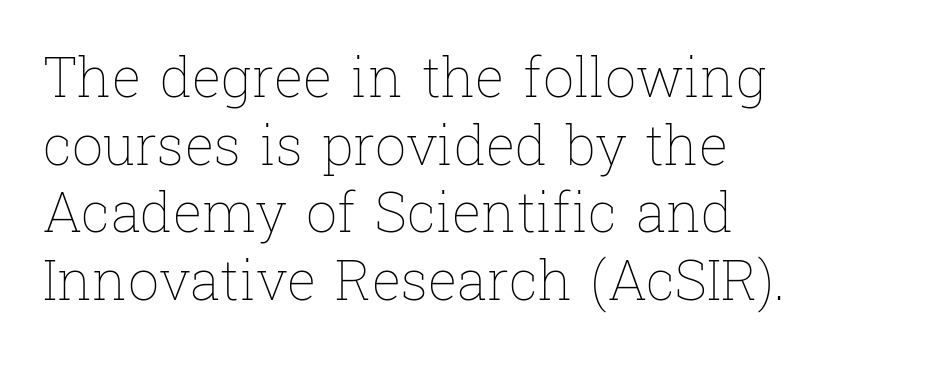
Do the characters align in a grid? No, the font is proportional. Ink coverage per letter is moderate at most. The strip under each line holds only bare page. Does the lettering tilt? It doesn't — this is upright. Short and long lines alike share a common starting point at left.
